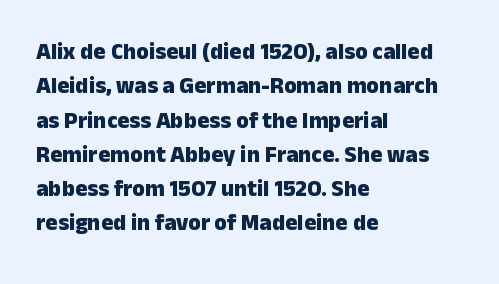
The space directly below the letters is spotless. Interline gaps are of average width in this sample. Ascenders rise straight up at ninety degrees. The rendering anchors every line to the left-hand side. The horizontal fit of the characters is conventional and even. The sample has been set heavy, in full bold.
